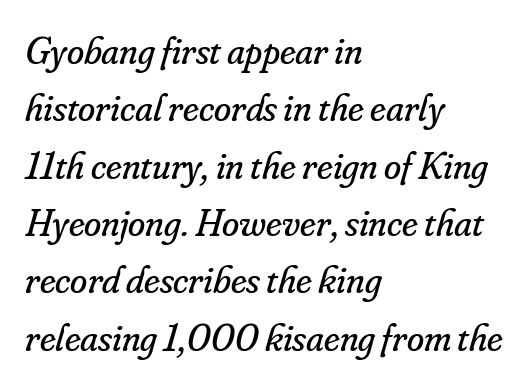
The image shows 39 px regular-weight serif type, italic (leaning right); set left-aligned, normal line spacing (1.47x), normal letter spacing, not underlined; low stroke contrast and a small x-height.
